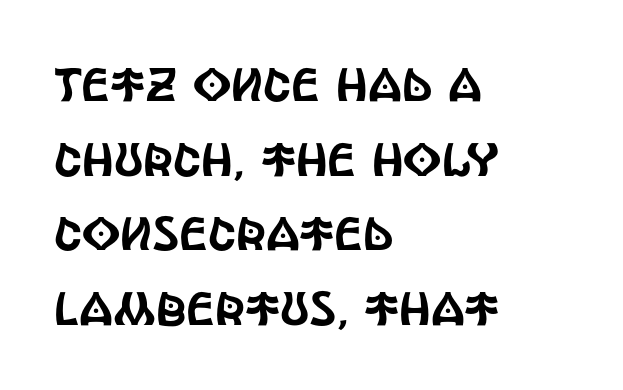
The image shows 47 px condensed sans-serif type, upright; set left-aligned, normal line spacing (1.59x), normal letter spacing, not underlined; a large x-height.
